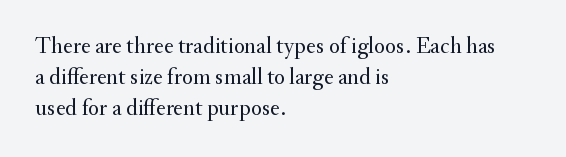
Posture: upright roman. The ragged edge is on the right, which tells us the setting is flush left. Reading down the column, the eye jumps a familiar distance to each next line. The specimen omits any rule beneath the text block's lines. The face looks like a standard text weight, possibly lighter.
